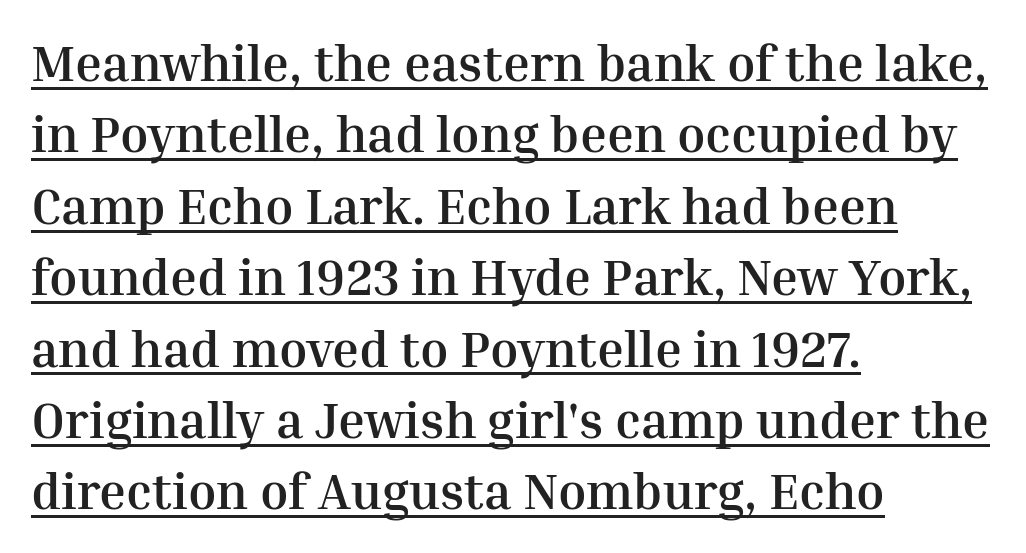
Q: Is the text bold? A: Yes.
Q: Is the text italic (slanted)? A: No, it is upright.
Q: Is the typeface a serif or a sans-serif typeface? A: Serif.
Q: Is the text underlined? A: Yes.
Q: How is the paragraph aligned? A: Left-aligned.
Q: Is the spacing between letters normal or unusually wide? A: Normal.
Q: Is the spacing between lines tight, normal or loose? A: Normal.
Q: Width (condensed, normal, or wide)? A: Normal.
Q: Stroke contrast? A: Medium.
Q: x-height? A: Medium.
Q: Monospaced? A: No.
